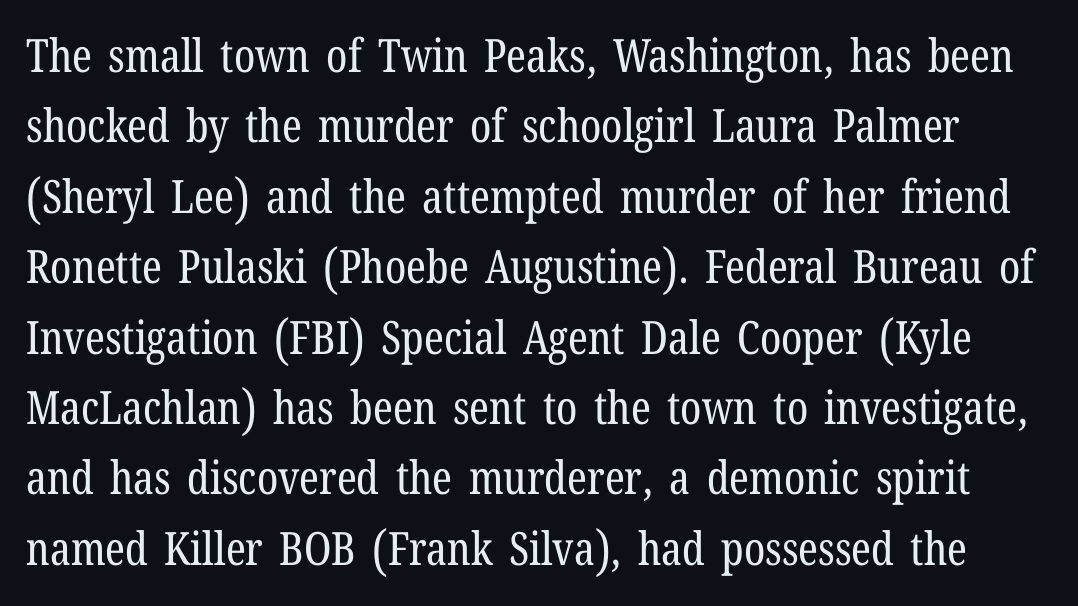
The image shows 46 px regular-weight, condensed serif type, upright; set normal line spacing (1.53x), normal letter spacing, not underlined; low stroke contrast and a medium x-height.
